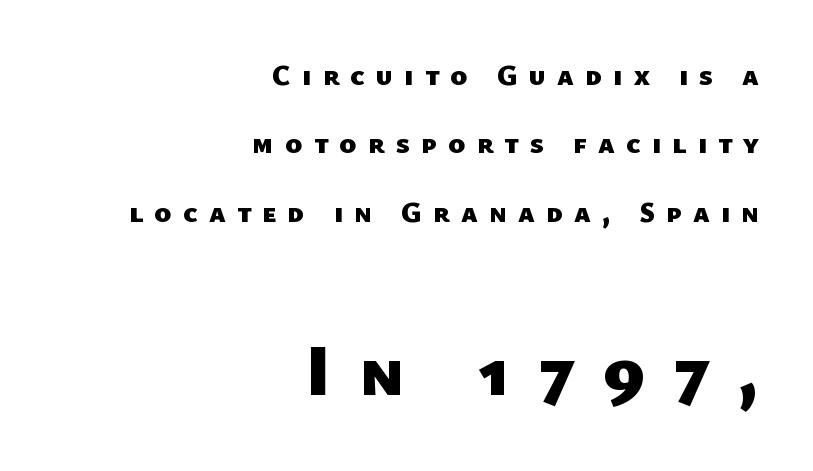
The image shows 73 px heavy sans-serif type; set right-aligned, loose line spacing (2.36x), unusually wide letter spacing (+0.38 em), not underlined; the second (bottom) block is 2.52x larger; low stroke contrast and a medium x-height.
